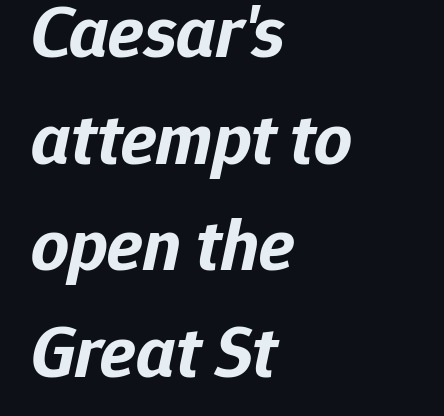
The image shows 74 px bold type, italic (leaning right); set left-aligned, normal line spacing (1.44x), normal letter spacing, not underlined; low stroke contrast and a medium x-height.
